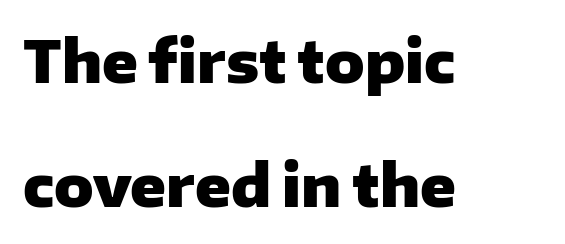
The passage shown is emphatically bold. Interline gaps are noticeably wide in this sample. This is roman type, the default non-slanted kind. Left-aligned paragraph, ragged on the right. The text was rendered using a sans face with plain stroke endings.
